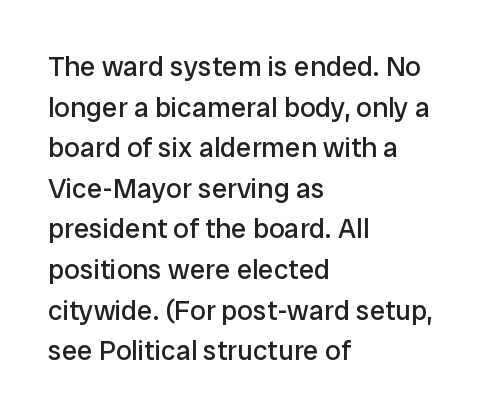
The image shows 28 px regular-weight sans-serif type, upright; set left-aligned, normal line spacing (1.45x), normal letter spacing, not underlined; low stroke contrast and a medium x-height.
